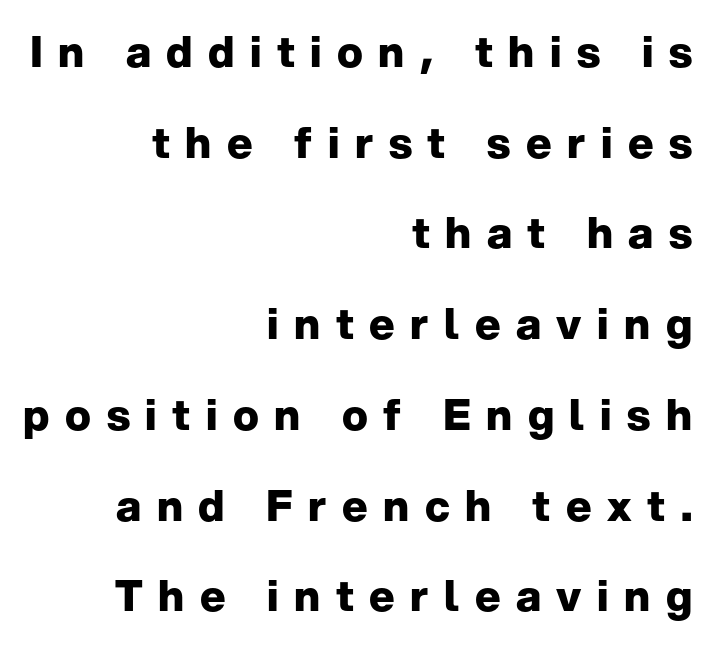
The image shows 43 px heavy sans-serif type, upright; set right-aligned, loose line spacing (2.11x), unusually wide letter spacing (+0.36 em), not underlined; low stroke contrast and a medium x-height.
